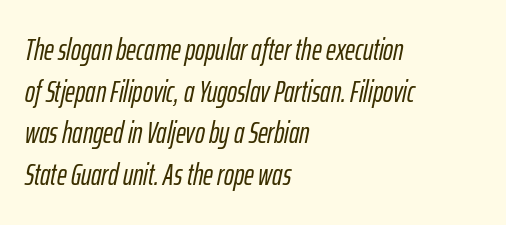
Horizontally, the lines are justified to the leading edge only. The rendering uses a moderate line-height, typical for paragraphs. Words float on clear page, feet unadorned. Varying glyph widths throughout — classic text-font behaviour. Inter-character spacing is left at the font's built-in metrics. The specimen reads as italic at a glance.
